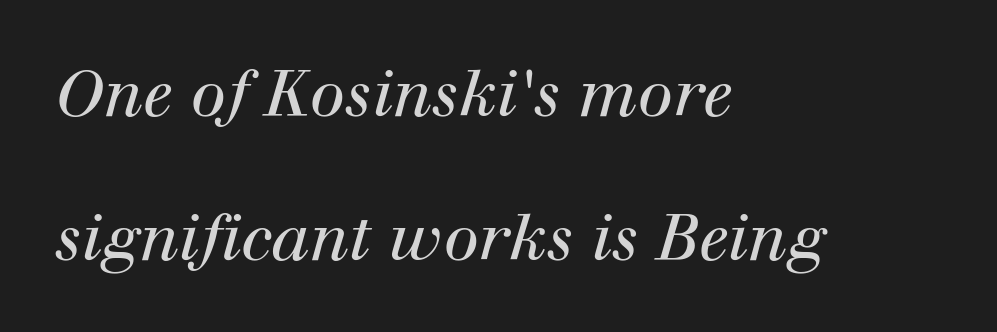
Each stroke keeps to a modest, everyday thickness or less. Small tapered or slab feet sit at the stroke ends, so this counts as serif. Quick note: italic. Any mark beneath the type? The region is blank.
